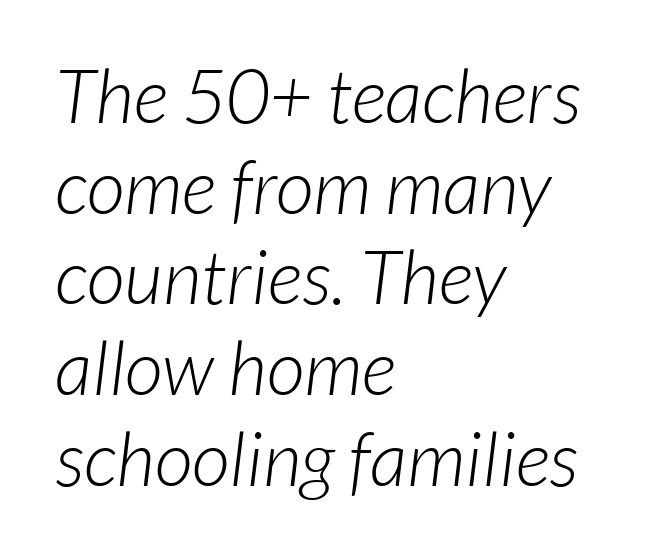
The image shows 75 px light sans-serif type; set left-aligned, line spacing 1.21x, normal letter spacing, not underlined; low stroke contrast and a medium x-height.
